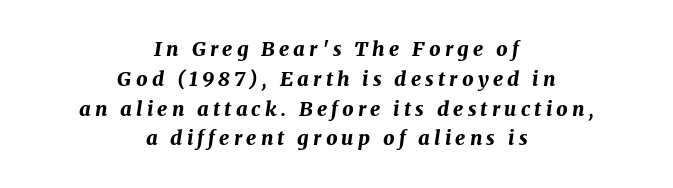
In terms of posture, this sample is oblique. The lines are quadded center. The specimen omits any rule beneath the text block's lines. The letters are spread apart with noticeably loose tracking. Horizontal bands of white between lines are of average thickness.
